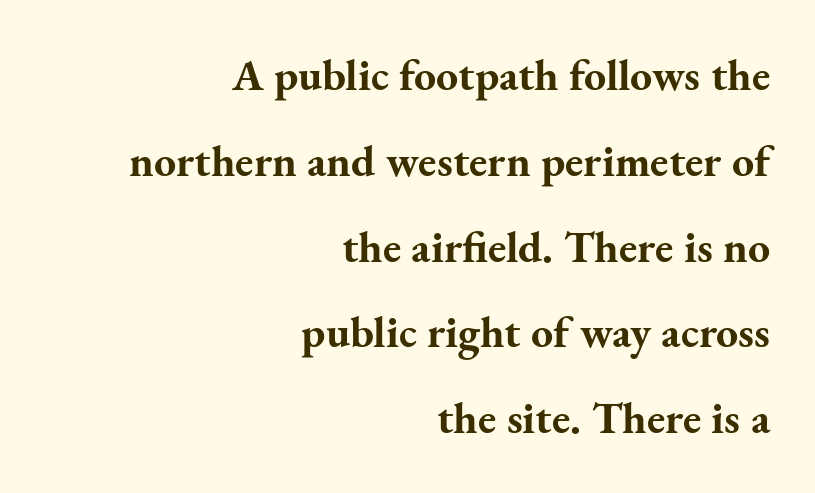
The image shows 44 px bold serif type, upright; set right-aligned, loose line spacing (1.95x), normal letter spacing, not underlined; medium stroke contrast and a small x-height.
